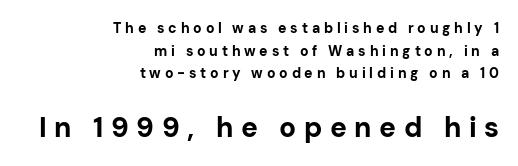
Glance below the letters and you will spot only blank space. Does the type have serifs? No, each stem ends abruptly. Students, this is bold: see how much ink each stroke carries. Tracking value appears strongly positive — letters spread wide.
